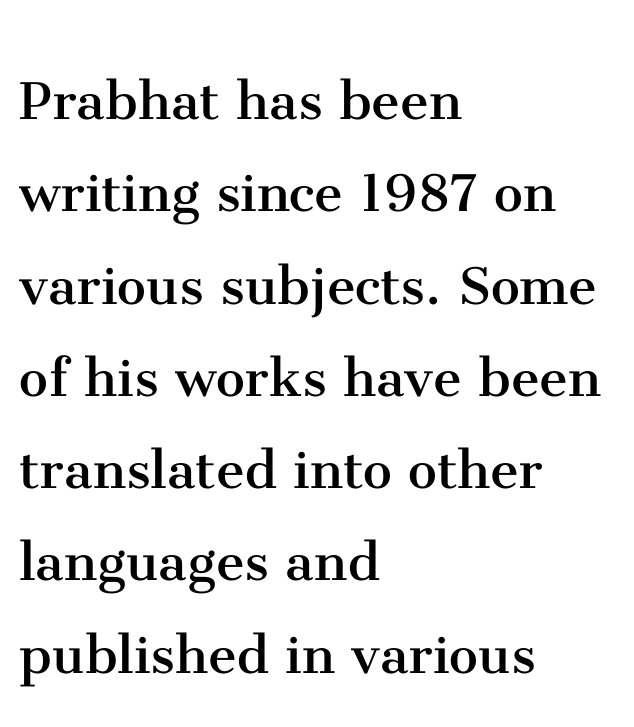
The lines in this sample share a left origin and differ only in where they stop. Do the characters align in a grid? No, the font is proportional. How are the letters spaced? Ordinarily, with no added tracking. Only glyphs here, with clear space below each row.
